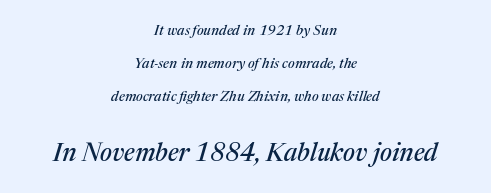
Q: Is the text italic (slanted)? A: Yes, it leans right by about 17 degrees.
Q: Is the text underlined? A: No.
Q: How is the paragraph aligned? A: Centered.
Q: Is the spacing between letters normal or unusually wide? A: Normal.
Q: Is the spacing between lines tight, normal or loose? A: Loose.
Q: Which block of text is set in a larger size, the first (top) or the second (bottom)? A: The second (bottom) one.
